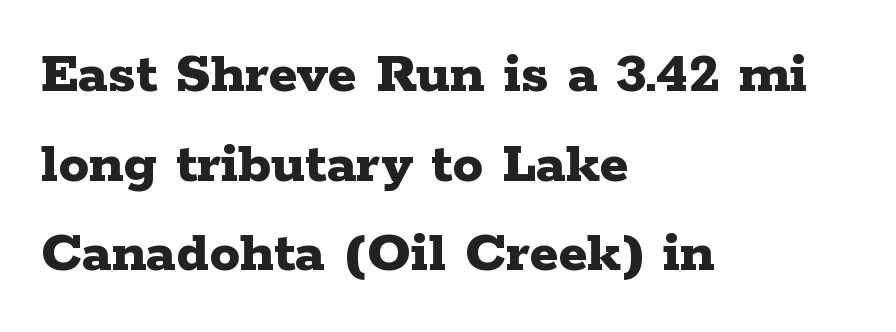
Q: Is the text bold? A: Yes.
Q: Is the text italic (slanted)? A: No, it is upright.
Q: Is the typeface a serif or a sans-serif typeface? A: Serif.
Q: Is the text underlined? A: No.
Q: How is the paragraph aligned? A: Left-aligned.
Q: Is the spacing between letters normal or unusually wide? A: Normal.
Q: Is the spacing between lines tight, normal or loose? A: Normal.
Q: Width (condensed, normal, or wide)? A: Wide.
Q: Stroke contrast? A: Low.
Q: x-height? A: Medium.
Q: Monospaced? A: No.
